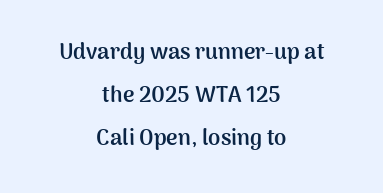
The image shows 22 px bold type, upright; set centered, loose line spacing (1.95x), normal letter spacing, not underlined.
